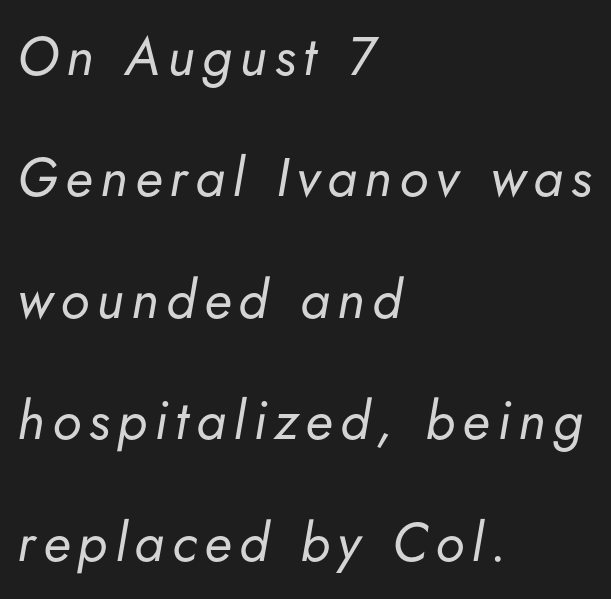
Line beginnings align vertically; line endings do not. Counters stay open thanks to moderate or lighter strokes. Honestly, the rows look like they've been pulled way apart. The glyphs look as if they've been sheared to an angle.
